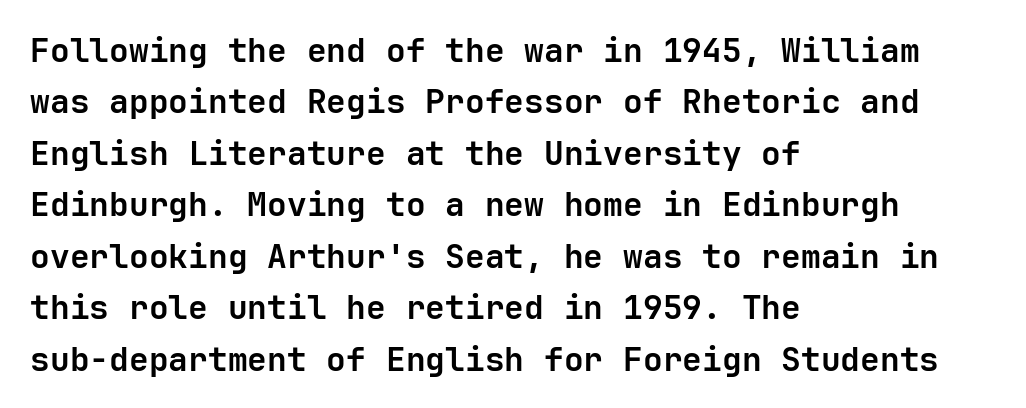
The image shows 33 px semibold sans-serif type, upright; set left-aligned, normal line spacing (1.56x), normal letter spacing, not underlined; low stroke contrast and a medium x-height.
